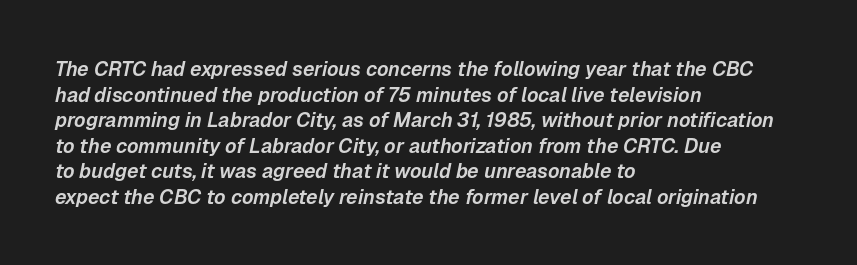
The image shows 20 px text type, italic (leaning right); set left-aligned, normal line spacing (1.28x), normal letter spacing, not underlined.
